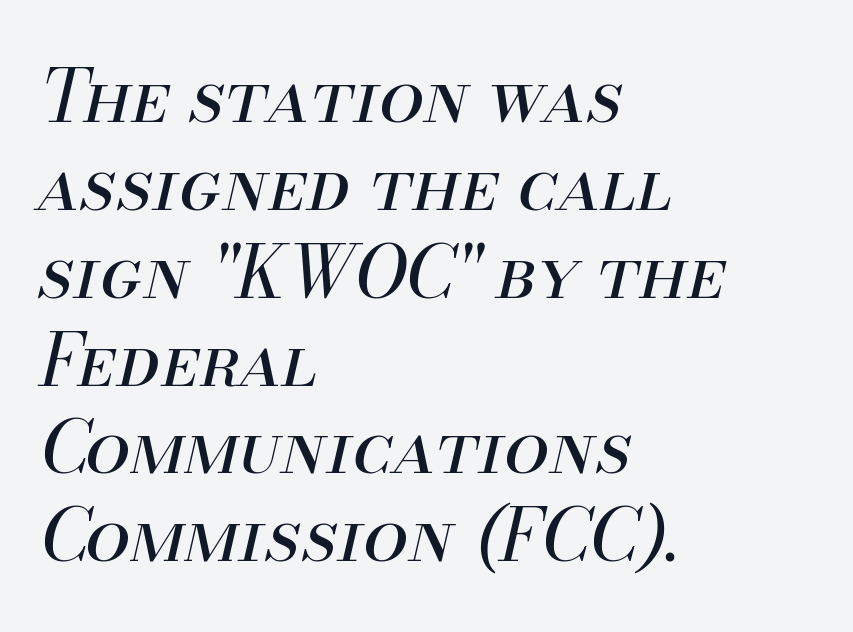
{"italic": "yes", "lean": "right", "slant_degrees": 13, "bold": "no", "weight": "regular", "width": "normal", "stroke_contrast": "medium", "x_height": "small", "monospaced": "no", "underline": "no", "align": "left", "line_spacing_ratio": 1.22, "letter_spacing": "normal", "letter_spacing_em": 0.0, "glyph_px": 72}
